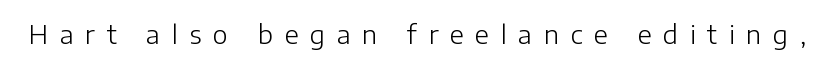
{"italic": "no", "bold": "no", "underline": "no", "letter_spacing": "wide", "letter_spacing_em": 0.44, "glyph_px": 26}
